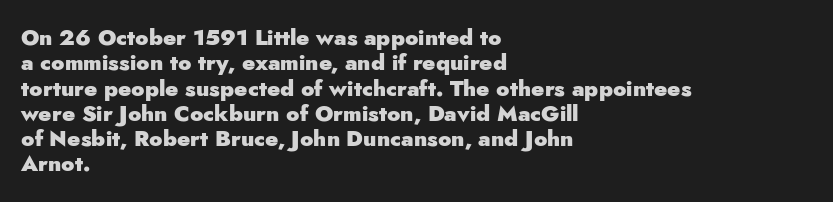
{"italic": "no", "bold": "yes", "underline": "no", "align": "left", "line_spacing": "tight", "line_spacing_ratio": 1.15, "letter_spacing": "normal", "letter_spacing_em": 0.0, "glyph_px": 22}
